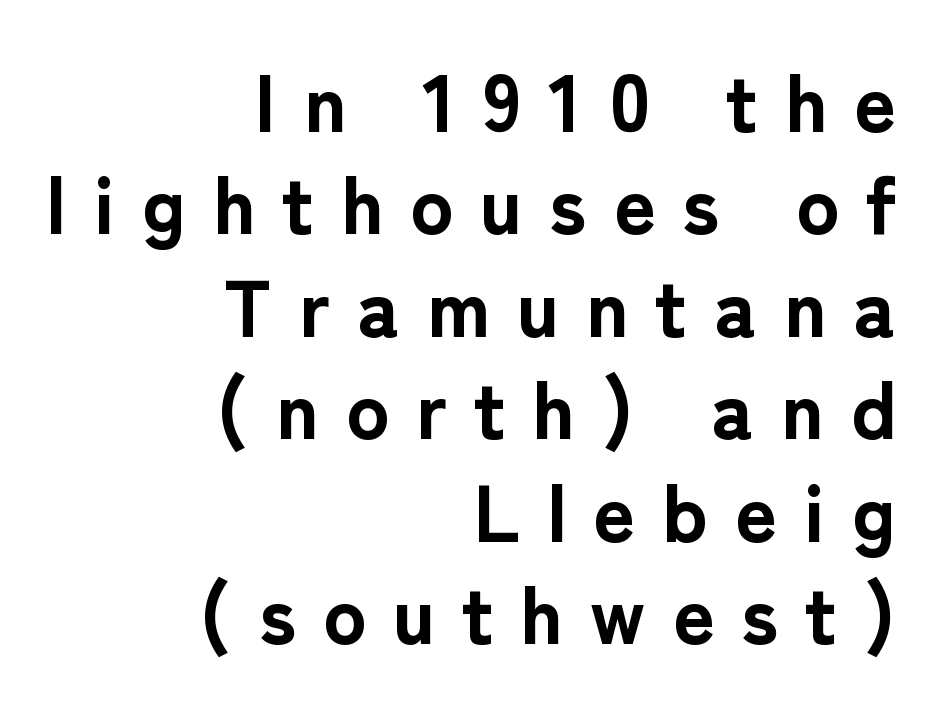
The characters look thick and weighty, a clear bold. Glance below the letters and you will spot only blank space. Does the leading feel generous? No, just average. Varying glyph widths throughout — classic text-font behaviour. Typographically, this falls in the sans-serif category. Where is the straight margin? On the right.
